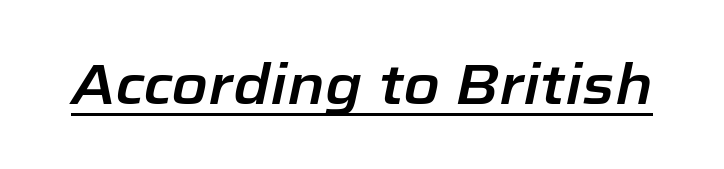
Q: Is the text italic (slanted)? A: Yes, it leans right by about 12 degrees.
Q: Is the text underlined? A: Yes.
Q: Is the spacing between letters normal or unusually wide? A: Normal.
Q: Width (condensed, normal, or wide)? A: Normal.
Q: Stroke contrast? A: Low.
Q: x-height? A: Medium.
Q: Monospaced? A: No.
